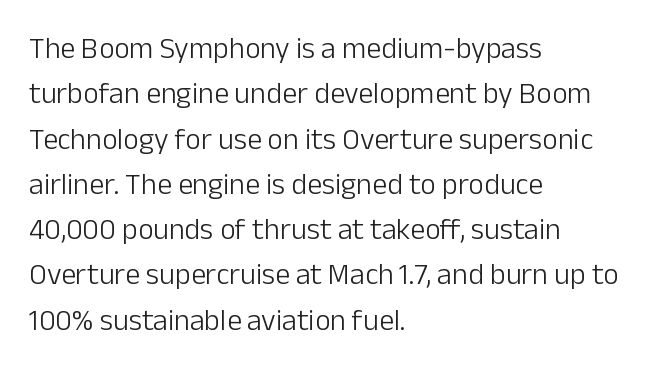
{"serif": "no", "italic": "no", "bold": "no", "weight": "light", "width": "normal", "stroke_contrast": "low", "x_height": "medium", "monospaced": "no", "underline": "no", "align": "left", "line_spacing": "normal", "line_spacing_ratio": 1.51, "letter_spacing": "normal", "letter_spacing_em": 0.0, "glyph_px": 30}
